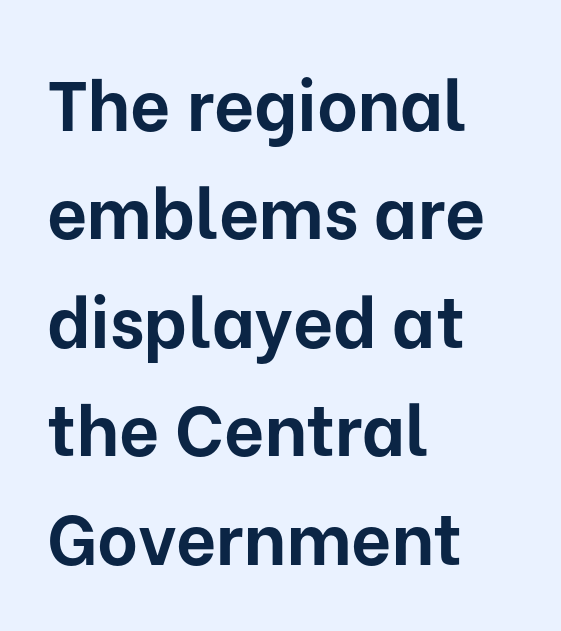
Regarding serifs, this sample does without them. Emphasis by weight is at full strength: bold. Rule under the text: the space is simply empty. Do the characters align in a grid? No, the font is proportional. The rendering uses a moderate line-height, typical for paragraphs. Every stem runs plumb, perpendicular to the baseline.
